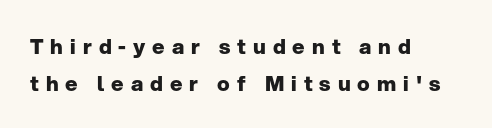
{"italic": "no", "bold": "yes", "underline": "no", "align": "left", "line_spacing_ratio": 1.75, "letter_spacing": "wide", "letter_spacing_em": 0.33, "glyph_px": 21}
